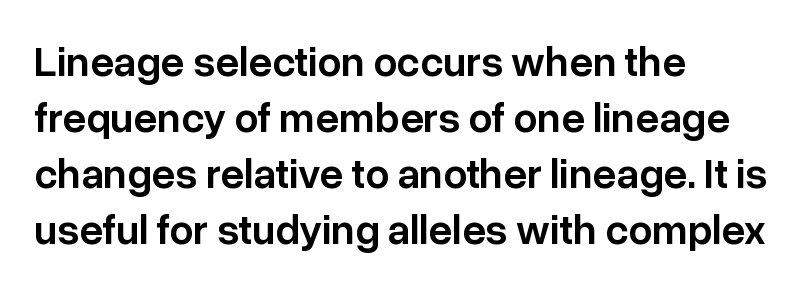
The image shows 42 px semibold sans-serif type, upright; set left-aligned, normal line spacing (1.33x), normal letter spacing, not underlined; low stroke contrast and a medium x-height.
